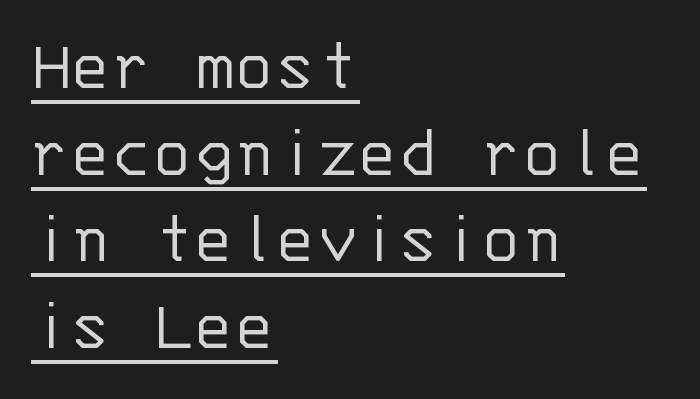
{"serif": "no", "italic": "no", "bold": "no", "weight": "light", "width": "normal", "stroke_contrast": "low", "x_height": "large", "monospaced": "yes", "underline": "yes", "align": "left", "line_spacing": "tight", "line_spacing_ratio": 1.14, "letter_spacing": "normal", "letter_spacing_em": 0.0, "glyph_px": 76}
